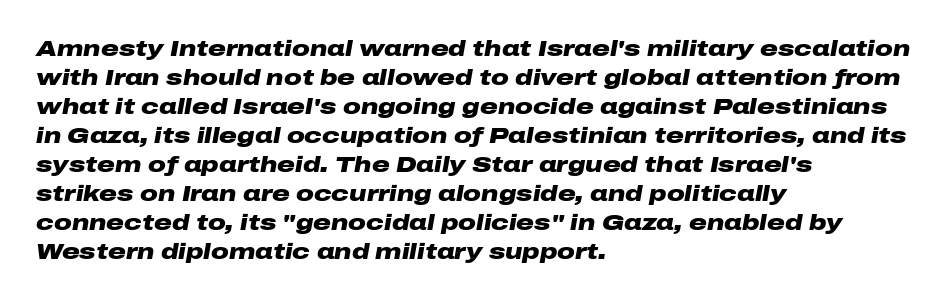
Any mark beneath the type? The region is blank. Regarding leading, the lines here are spaced in the standard way. Where is the straight margin? On the left. The glyphs look as if they've been sheared to an angle.
